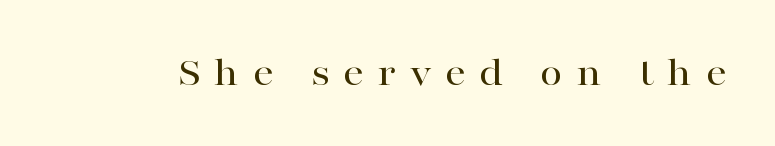
{"serif": "yes", "italic": "no", "width": "wide", "stroke_contrast": "high", "x_height": "medium", "monospaced": "no", "underline": "no", "letter_spacing": "wide", "letter_spacing_em": 0.33, "glyph_px": 41}
